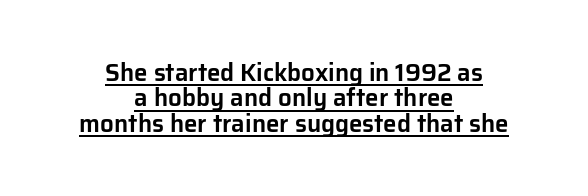
Tracking value appears to be zero — textbook default spacing. In CSS terms this would be text-align: center. You could barely slide anything between these rows. Somebody hit Ctrl+U on this one — the words are underlined. Italic: no, the glyphs are upright roman.
